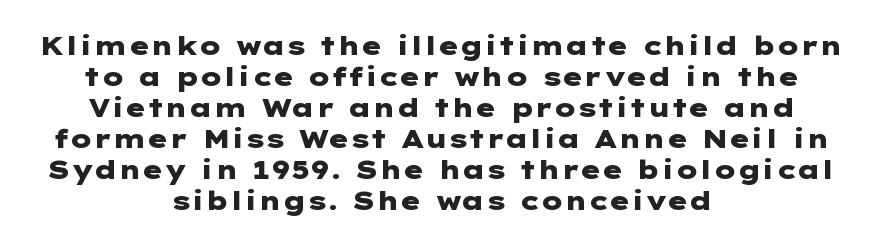
The image shows 26 px bold type, upright; set centered, line spacing 1.19x, normal letter spacing, not underlined.
